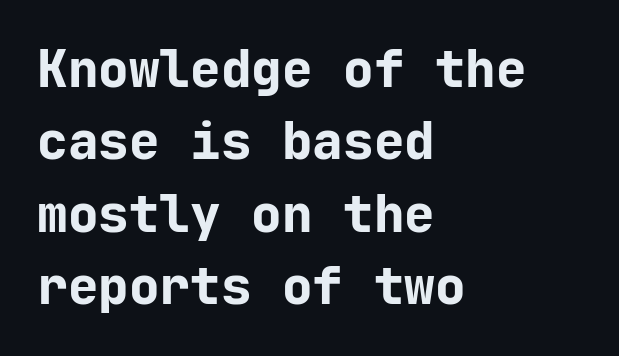
Q: Is the text bold? A: Yes.
Q: Is the text italic (slanted)? A: No, it is upright.
Q: Is the typeface a serif or a sans-serif typeface? A: Sans-serif.
Q: Is the text underlined? A: No.
Q: How is the paragraph aligned? A: Left-aligned.
Q: Is the spacing between letters normal or unusually wide? A: Normal.
Q: Is the spacing between lines tight, normal or loose? A: Normal.
Q: Width (condensed, normal, or wide)? A: Normal.
Q: Stroke contrast? A: Low.
Q: x-height? A: Medium.
Q: Monospaced? A: Yes.
